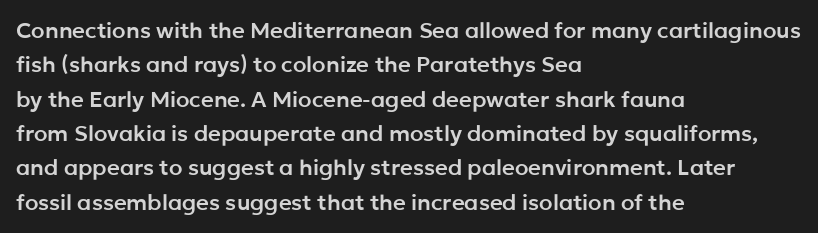
{"italic": "no", "underline": "no", "align": "left", "line_spacing": "normal", "line_spacing_ratio": 1.56, "letter_spacing": "normal", "letter_spacing_em": 0.0, "glyph_px": 22}
